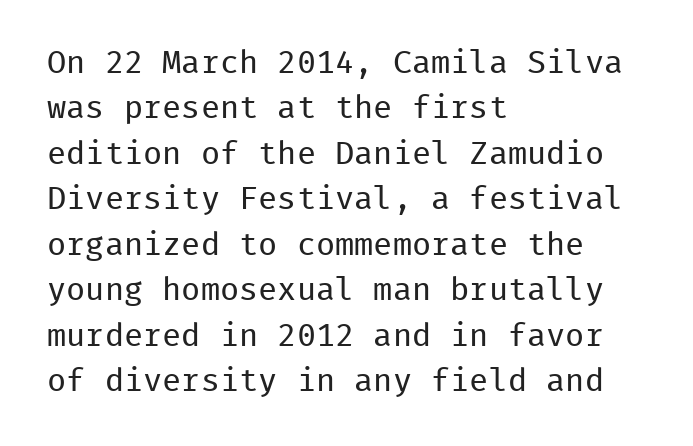
Q: Is the text bold? A: No.
Q: Is the text italic (slanted)? A: No, it is upright.
Q: Is the typeface a serif or a sans-serif typeface? A: Sans-serif.
Q: Is the text underlined? A: No.
Q: How is the paragraph aligned? A: Left-aligned.
Q: Is the spacing between letters normal or unusually wide? A: Normal.
Q: Is the spacing between lines tight, normal or loose? A: Normal.
Q: Width (condensed, normal, or wide)? A: Normal.
Q: Stroke contrast? A: Low.
Q: x-height? A: Medium.
Q: Monospaced? A: Yes.
